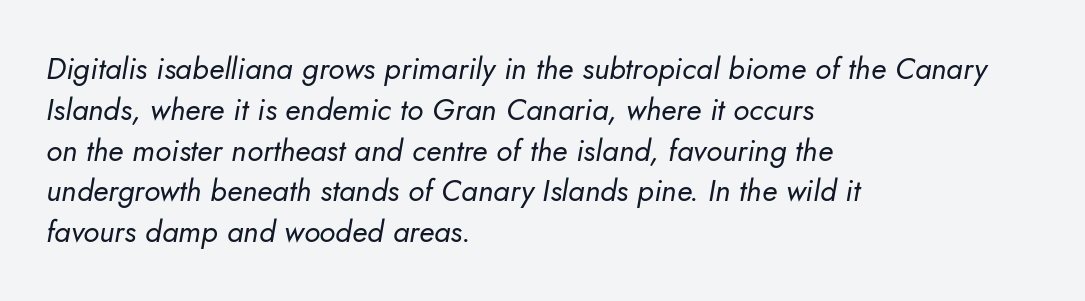
Q: Is the text bold? A: No.
Q: Is the text italic (slanted)? A: Yes, it leans right by about 5 degrees.
Q: Is the text underlined? A: No.
Q: How is the paragraph aligned? A: Left-aligned.
Q: Is the spacing between letters normal or unusually wide? A: Normal.
Q: Is the spacing between lines tight, normal or loose? A: Normal.
Q: Width (condensed, normal, or wide)? A: Normal.
Q: Stroke contrast? A: Low.
Q: x-height? A: Small.
Q: Monospaced? A: No.
